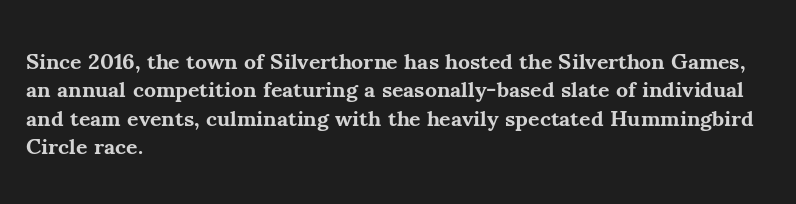
The image shows 22 px bold type, upright; set left-aligned, normal line spacing (1.29x), normal letter spacing, not underlined.
